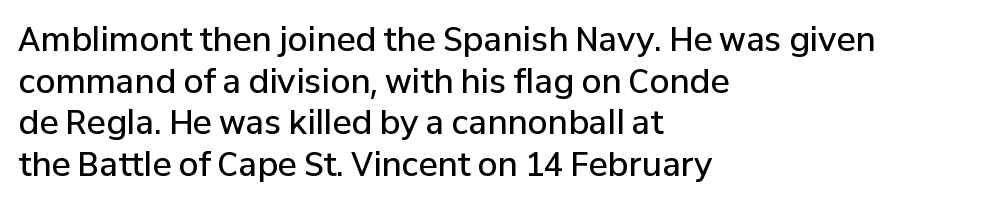
The image shows 32 px semibold sans-serif type, upright; set left-aligned, normal line spacing (1.3x), normal letter spacing, not underlined; low stroke contrast and a medium x-height.
